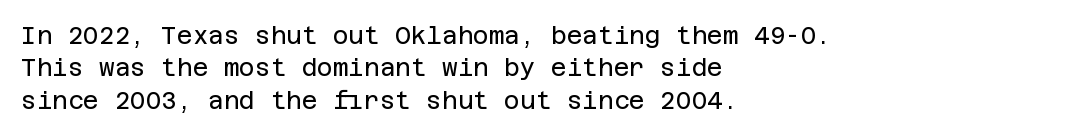
The typesetter chose a ragged-right arrangement here. In terms of letterspacing, this is plain default setting. Descenders hang freely into open space. A typesetter would call this leading conventional body-copy spacing. Stems and bowls with no extra thickness — not bold.
